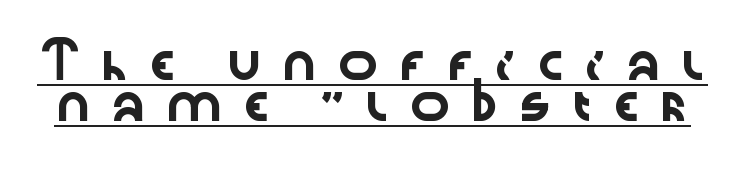
Q: Is the text italic (slanted)? A: No, it is upright.
Q: Is the typeface a serif or a sans-serif typeface? A: Sans-serif.
Q: Is the text underlined? A: Yes.
Q: Is the spacing between letters normal or unusually wide? A: Unusually wide.
Q: Width (condensed, normal, or wide)? A: Wide.
Q: Stroke contrast? A: Low.
Q: x-height? A: Medium.
Q: Monospaced? A: No.
